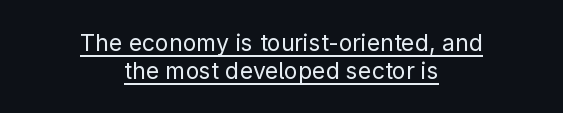
Visually the block forms a symmetrical silhouette, jagged on both flanks. The letters stand straight up with perfectly vertical stems. The face looks like a standard text weight, possibly lighter. Is there an underline? Yes — a line sits under the letters. Standard letterfit; no display-style spreading of the glyphs.
